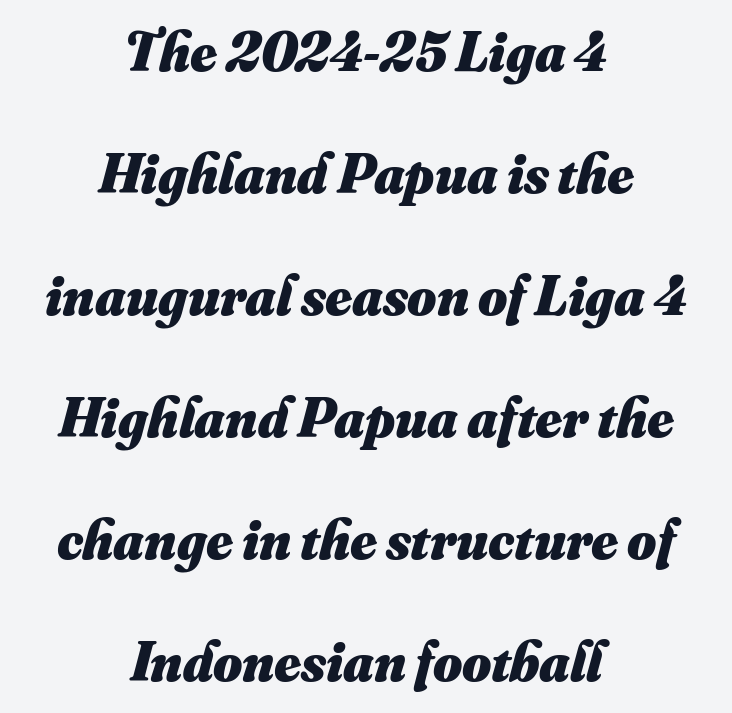
The image shows 56 px heavy type; set centered, loose line spacing (2.18x), normal letter spacing, not underlined; medium stroke contrast and a small x-height.
